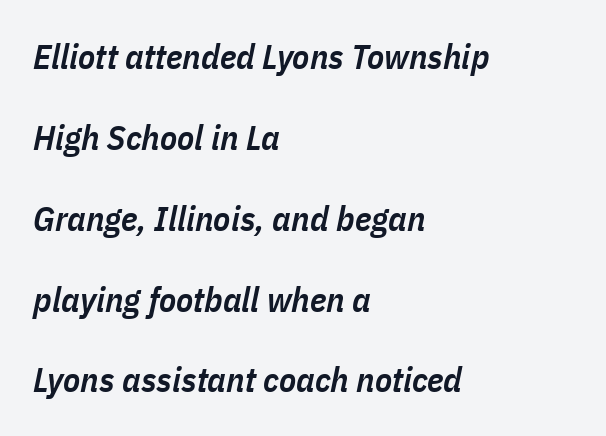
Layout note: lines flush left. The space between consecutive lines is lavish. Notice the strokes are somewhat thickened but not fully heavy: this is a semibold. The rendering uses natural spacing where letterforms have individual widths.
